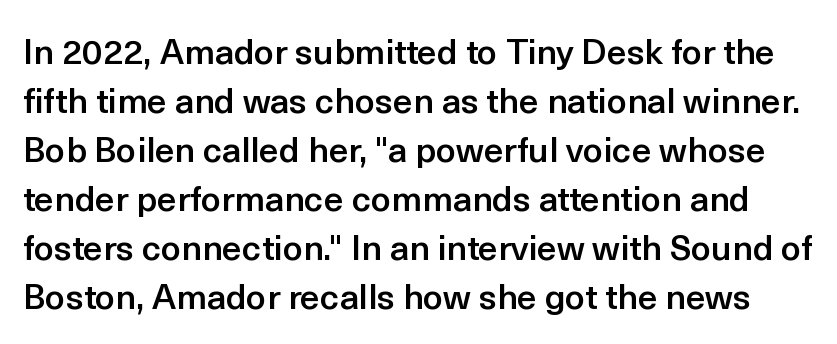
Q: Is the text bold? A: Semi-bold.
Q: Is the text italic (slanted)? A: No, it is upright.
Q: Is the typeface a serif or a sans-serif typeface? A: Sans-serif.
Q: Is the text underlined? A: No.
Q: Is the spacing between letters normal or unusually wide? A: Normal.
Q: Is the spacing between lines tight, normal or loose? A: Normal.
Q: Width (condensed, normal, or wide)? A: Normal.
Q: x-height? A: Medium.
Q: Monospaced? A: No.
